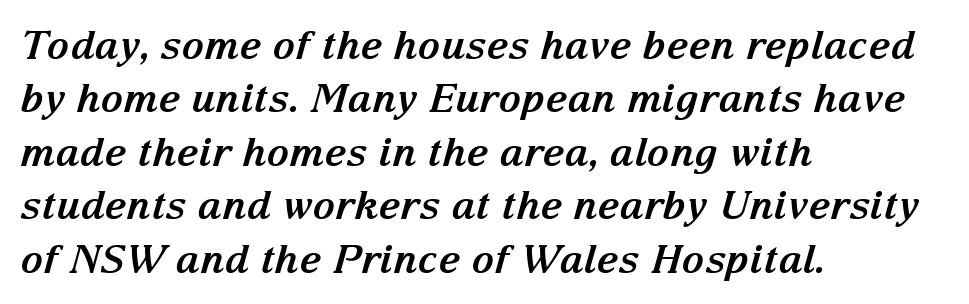
Is the letter spacing exaggerated? No — it looks like the ordinary default. Layout note: lines flush left. Letterform terminals end in serifs throughout the passage. Plenty of ink on the page — the face is bold.
